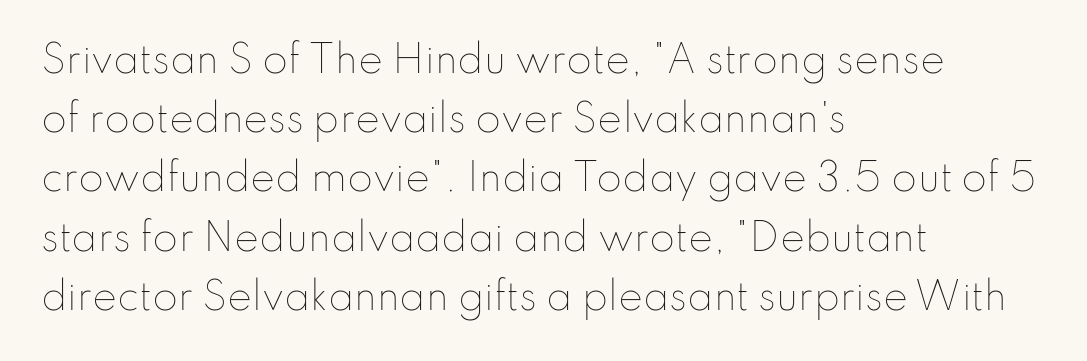
The image shows 37 px thin type, upright; set left-aligned, normal line spacing (1.6x), normal letter spacing, not underlined; low stroke contrast and a small x-height.
